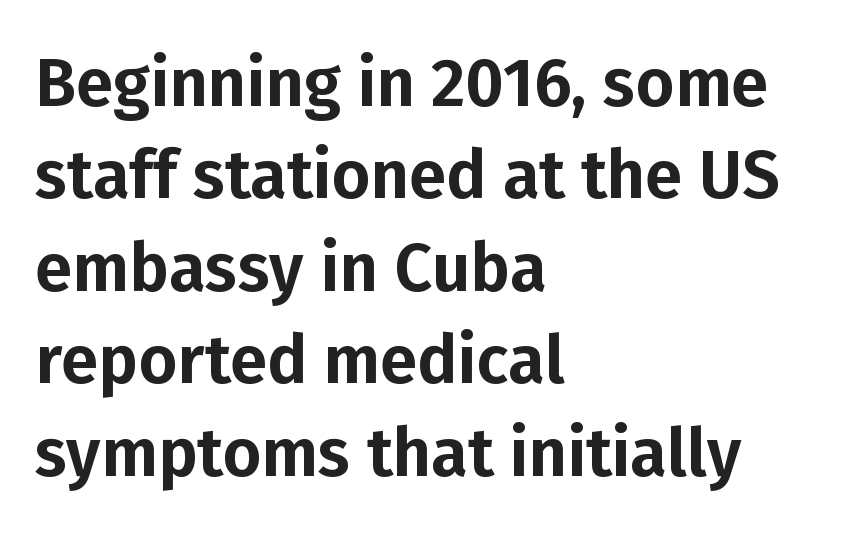
Q: Is the text italic (slanted)? A: No, it is upright.
Q: Is the typeface a serif or a sans-serif typeface? A: Sans-serif.
Q: Is the text underlined? A: No.
Q: How is the paragraph aligned? A: Left-aligned.
Q: Is the spacing between letters normal or unusually wide? A: Normal.
Q: Is the spacing between lines tight, normal or loose? A: Normal.
Q: Width (condensed, normal, or wide)? A: Normal.
Q: Stroke contrast? A: Low.
Q: x-height? A: Medium.
Q: Monospaced? A: No.
